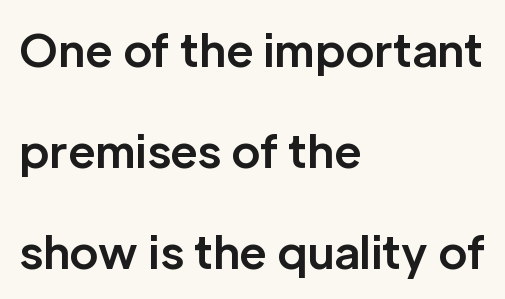
Has an underline been added? It has not. The rendering uses a large line-height, opening up the rows. Character widths vary here, with narrow letters taking less room than wide ones. Every letter is thick-stroked: bold, no question. The lines are quadded left. Grotesque or geometric, the face here clearly has no serifs.
